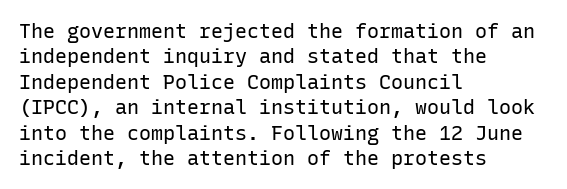
{"italic": "no", "bold": "no", "underline": "no", "align": "left", "line_spacing": "normal", "line_spacing_ratio": 1.27, "letter_spacing": "normal", "letter_spacing_em": 0.0, "glyph_px": 20}
